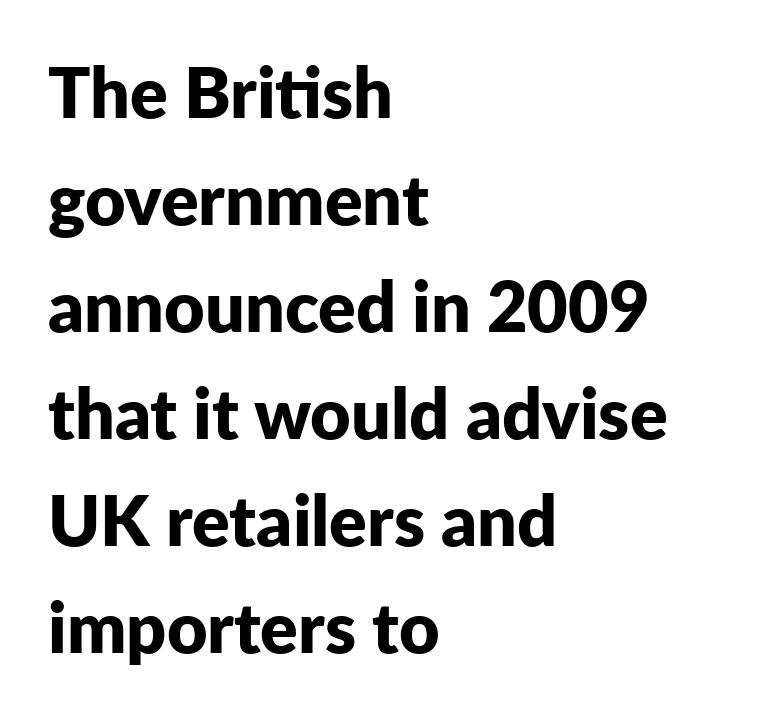
The image shows 70 px bold sans-serif type, upright; set left-aligned, normal line spacing (1.53x), normal letter spacing, not underlined; low stroke contrast and a medium x-height.
